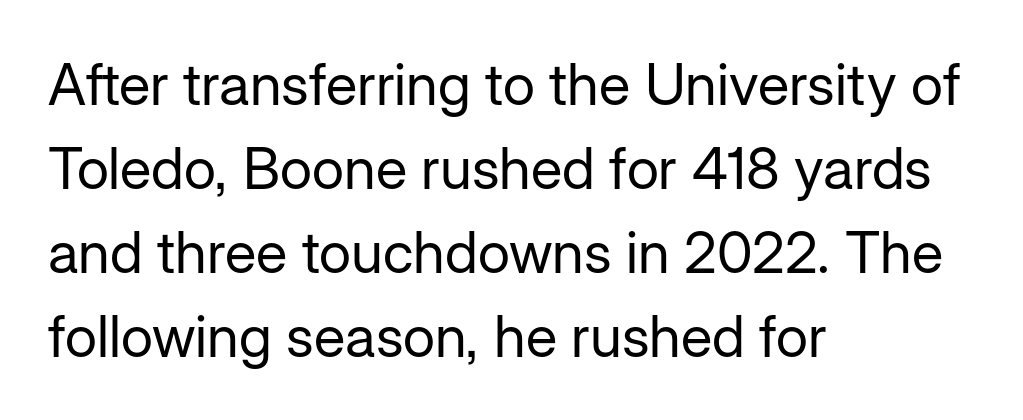
Q: Is the text bold? A: No.
Q: Is the text italic (slanted)? A: No, it is upright.
Q: Is the typeface a serif or a sans-serif typeface? A: Sans-serif.
Q: Is the text underlined? A: No.
Q: How is the paragraph aligned? A: Left-aligned.
Q: Is the spacing between letters normal or unusually wide? A: Normal.
Q: Is the spacing between lines tight, normal or loose? A: Normal.
Q: Width (condensed, normal, or wide)? A: Normal.
Q: Stroke contrast? A: Low.
Q: x-height? A: Medium.
Q: Monospaced? A: No.
